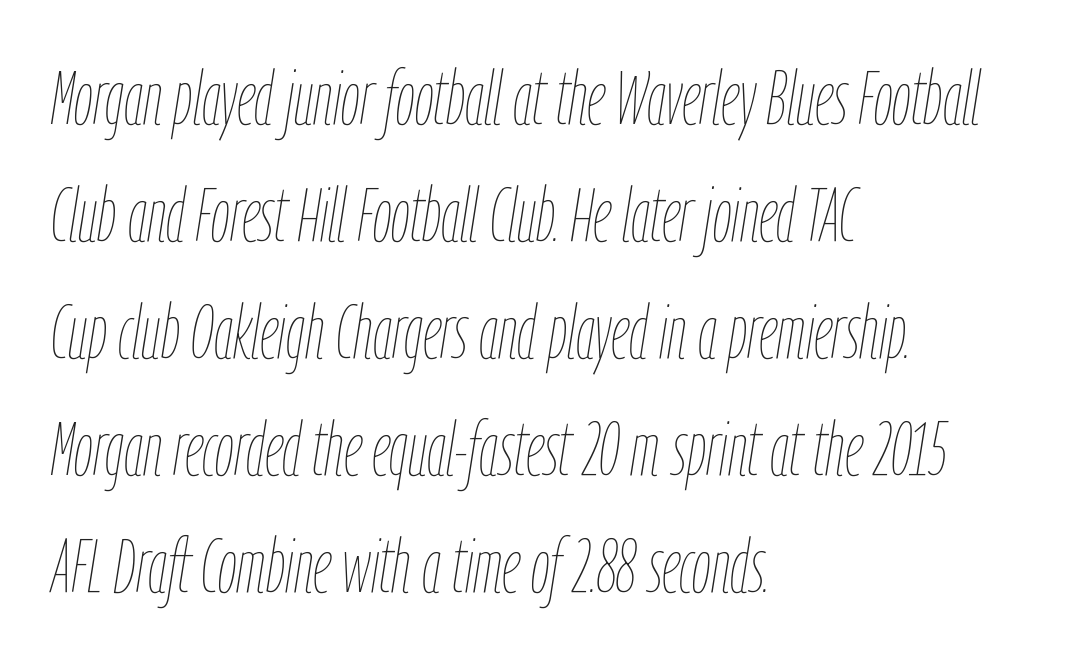
The image shows 75 px thin, condensed type, italic (leaning right); set left-aligned, normal line spacing (1.56x), normal letter spacing, not underlined; low stroke contrast and a medium x-height.
